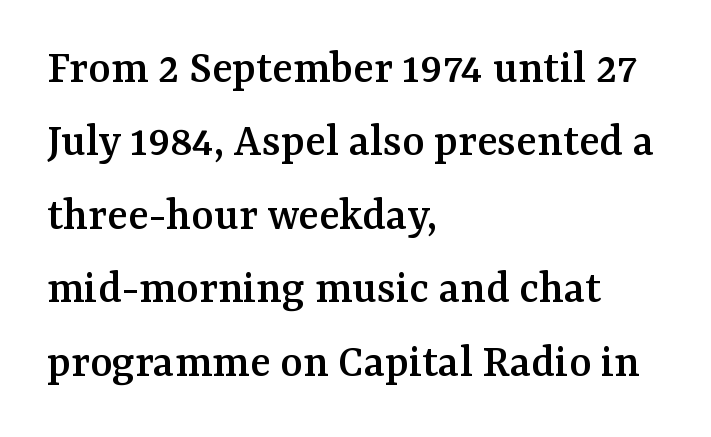
Q: Is the text italic (slanted)? A: No, it is upright.
Q: Is the typeface a serif or a sans-serif typeface? A: Serif.
Q: Is the text underlined? A: No.
Q: How is the paragraph aligned? A: Left-aligned.
Q: Is the spacing between letters normal or unusually wide? A: Normal.
Q: Is the spacing between lines tight, normal or loose? A: Normal.
Q: Width (condensed, normal, or wide)? A: Normal.
Q: Stroke contrast? A: Medium.
Q: x-height? A: Medium.
Q: Monospaced? A: No.
